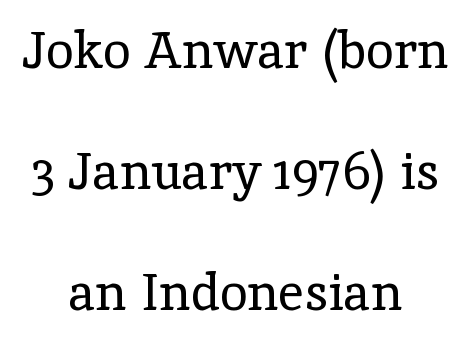
This sample uses plain, unmodified letter spacing. Teacher's note: observe the equal gaps on both sides — that is centered alignment. Upright lettering throughout. Interline gaps are noticeably wide in this sample. Descenders hang freely into open space.
